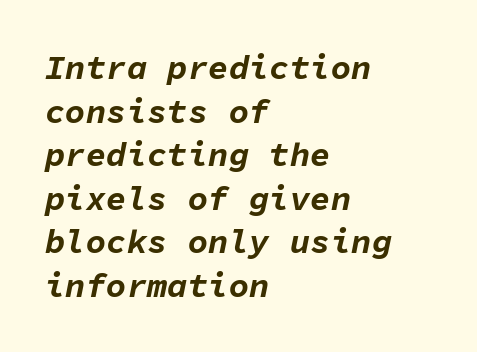
Q: Is the text bold? A: Yes.
Q: Is the text italic (slanted)? A: Yes, it leans right by about 11 degrees.
Q: Is the text underlined? A: No.
Q: How is the paragraph aligned? A: Left-aligned.
Q: Is the spacing between letters normal or unusually wide? A: Normal.
Q: Is the spacing between lines tight, normal or loose? A: Normal.
Q: Width (condensed, normal, or wide)? A: Normal.
Q: Stroke contrast? A: Low.
Q: x-height? A: Medium.
Q: Monospaced? A: Yes.
